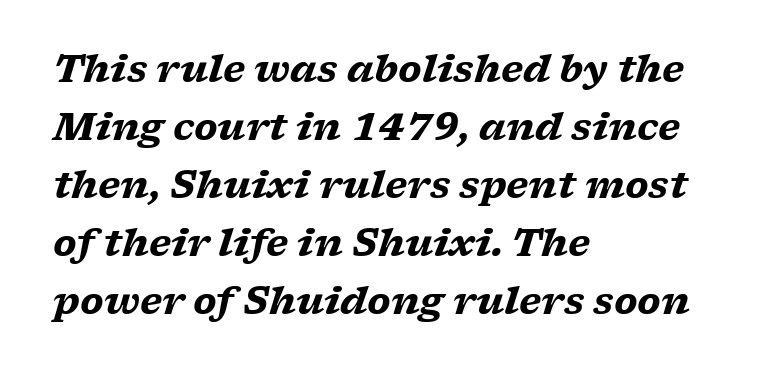
{"serif": "yes", "italic": "yes", "lean": "right", "slant_degrees": 17, "bold": "yes", "weight": "heavy", "width": "wide", "stroke_contrast": "low", "x_height": "medium", "monospaced": "no", "underline": "no", "align": "left", "line_spacing": "normal", "line_spacing_ratio": 1.57, "letter_spacing": "normal", "letter_spacing_em": 0.0, "glyph_px": 37}
